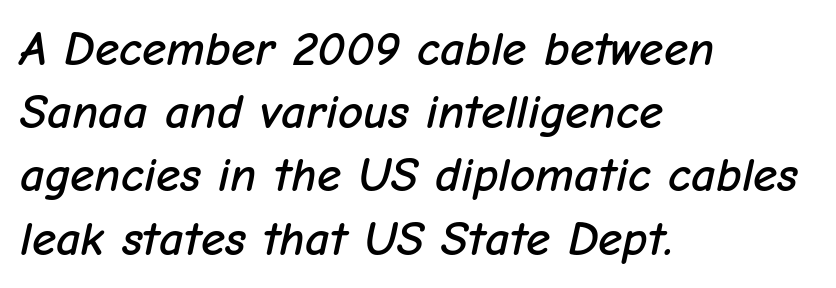
Q: Is the text italic (slanted)? A: Yes, it leans right by about 12 degrees.
Q: Is the text underlined? A: No.
Q: How is the paragraph aligned? A: Left-aligned.
Q: Is the spacing between letters normal or unusually wide? A: Normal.
Q: Is the spacing between lines tight, normal or loose? A: Normal.
Q: Width (condensed, normal, or wide)? A: Normal.
Q: Stroke contrast? A: Low.
Q: x-height? A: Medium.
Q: Monospaced? A: No.
